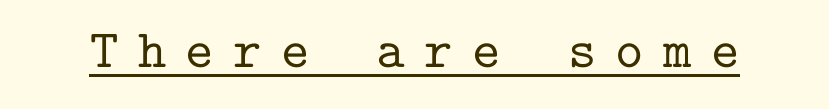
{"serif": "yes", "italic": "no", "width": "normal", "stroke_contrast": "low", "x_height": "medium", "monospaced": "yes", "underline": "yes", "letter_spacing": "wide", "letter_spacing_em": 0.36, "glyph_px": 54}
